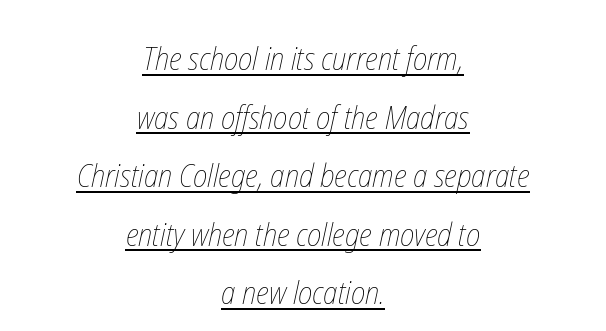
{"bold": "no", "weight": "thin", "width": "condensed", "stroke_contrast": "low", "x_height": "medium", "monospaced": "no", "underline": "yes", "align": "center", "line_spacing_ratio": 1.83, "letter_spacing": "normal", "letter_spacing_em": 0.0, "glyph_px": 32}
